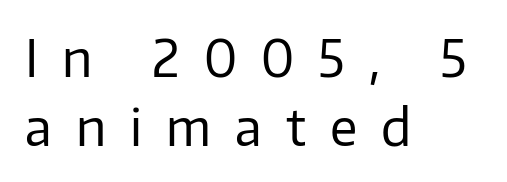
The gaps between neighbouring characters are conspicuously large. Heft: none added — not bold. Nobody drew a line under any word here. Type style note: lacks serifs. Think of a printed novel: that variable character pitch is what you see here. Compared with typical paragraphs, the rows here are spaced about the same.
